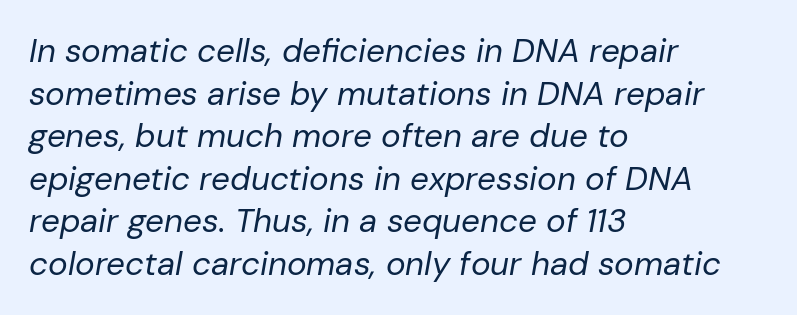
{"italic": "yes", "lean": "right", "slant_degrees": 10, "bold": "no", "weight": "regular", "width": "normal", "stroke_contrast": "low", "x_height": "medium", "monospaced": "no", "underline": "no", "align": "left", "line_spacing": "normal", "line_spacing_ratio": 1.29, "letter_spacing": "normal", "letter_spacing_em": 0.0, "glyph_px": 33}
